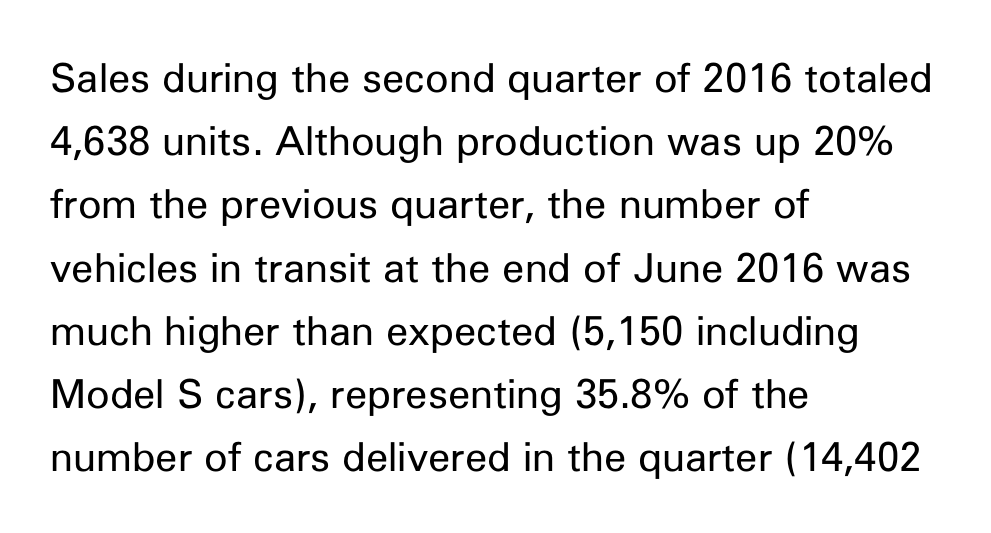
Q: Is the text bold? A: No.
Q: Is the text italic (slanted)? A: No, it is upright.
Q: Is the typeface a serif or a sans-serif typeface? A: Sans-serif.
Q: Is the text underlined? A: No.
Q: How is the paragraph aligned? A: Left-aligned.
Q: Is the spacing between letters normal or unusually wide? A: Normal.
Q: Is the spacing between lines tight, normal or loose? A: Normal.
Q: Width (condensed, normal, or wide)? A: Normal.
Q: Stroke contrast? A: Low.
Q: x-height? A: Medium.
Q: Monospaced? A: No.
